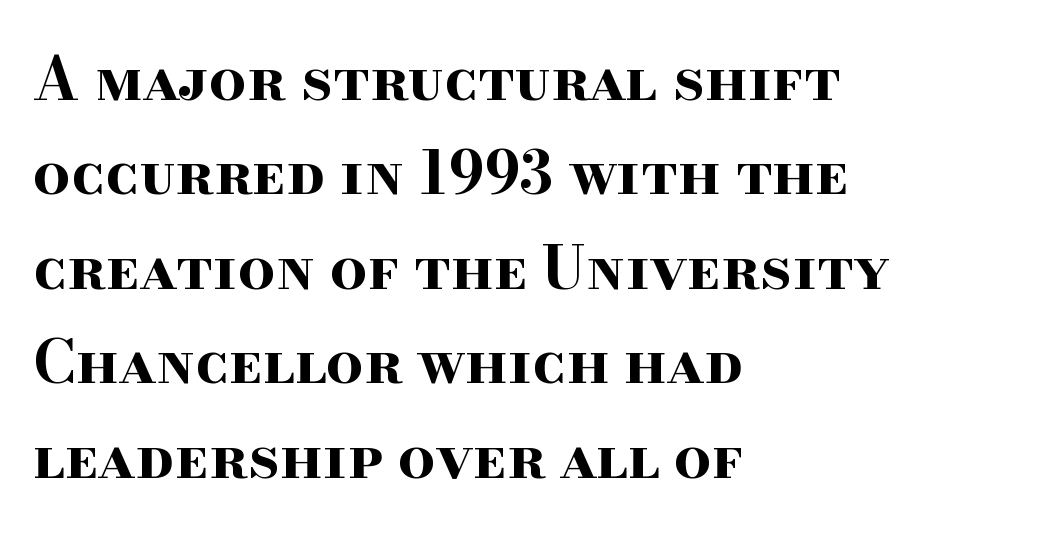
{"serif": "yes", "italic": "no", "bold": "yes", "weight": "bold", "width": "wide", "stroke_contrast": "high", "x_height": "small", "monospaced": "no", "underline": "no", "align": "left", "line_spacing": "normal", "line_spacing_ratio": 1.6, "letter_spacing": "normal", "letter_spacing_em": 0.0, "glyph_px": 59}
